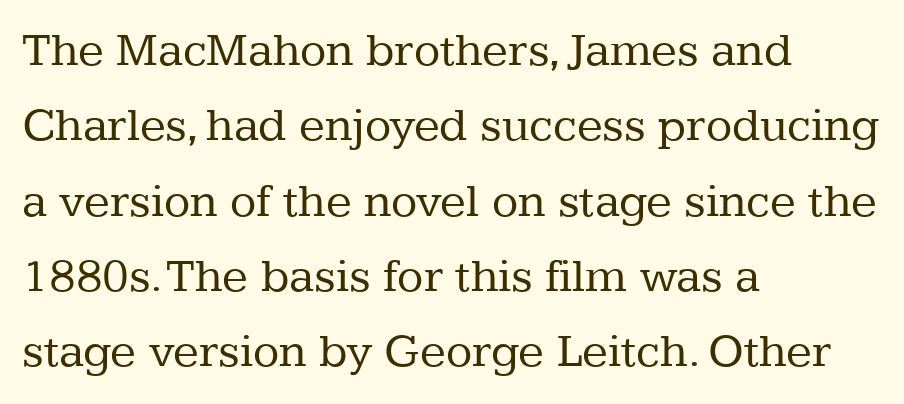
Q: Is the text bold? A: No.
Q: Is the text italic (slanted)? A: No, it is upright.
Q: Is the typeface a serif or a sans-serif typeface? A: Serif.
Q: Is the text underlined? A: No.
Q: How is the paragraph aligned? A: Left-aligned.
Q: Is the spacing between letters normal or unusually wide? A: Normal.
Q: Is the spacing between lines tight, normal or loose? A: Normal.
Q: Width (condensed, normal, or wide)? A: Normal.
Q: Stroke contrast? A: Low.
Q: x-height? A: Medium.
Q: Monospaced? A: No.
